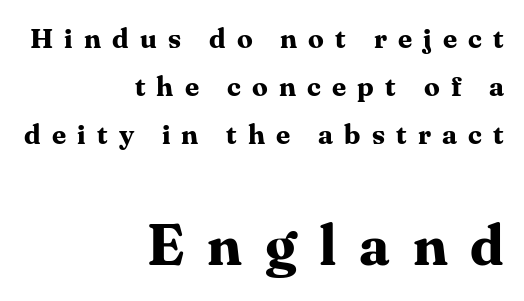
{"serif": "yes", "italic": "no", "bold": "yes", "weight": "bold", "width": "normal", "stroke_contrast": "medium", "x_height": "medium", "monospaced": "no", "underline": "no", "align": "right", "line_spacing_ratio": 1.71, "letter_spacing": "wide", "letter_spacing_em": 0.4, "larger_block": "second", "size_ratio": 2.04, "glyph_px": 57}
